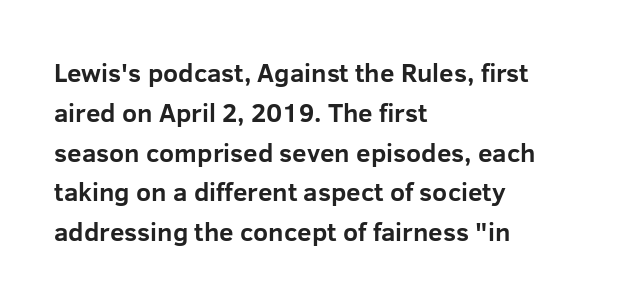
Plenty of ink on the page — the face is bold. Vertical spacing — default. Descenders hang freely into open space. All the whitespace from short lines collects on the right. This rendering leaves character spacing at its baseline value. Do the letters lean? They stand straight.
